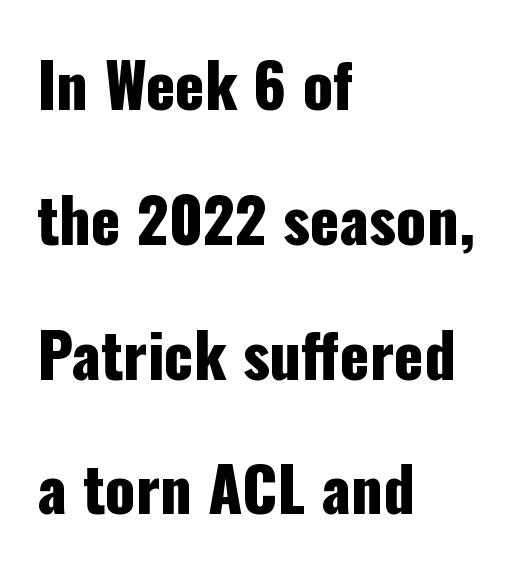
Q: Is the text italic (slanted)? A: No, it is upright.
Q: Is the typeface a serif or a sans-serif typeface? A: Sans-serif.
Q: Is the text underlined? A: No.
Q: How is the paragraph aligned? A: Left-aligned.
Q: Is the spacing between letters normal or unusually wide? A: Normal.
Q: Is the spacing between lines tight, normal or loose? A: Loose.
Q: Width (condensed, normal, or wide)? A: Condensed.
Q: Stroke contrast? A: Low.
Q: x-height? A: Medium.
Q: Monospaced? A: No.
